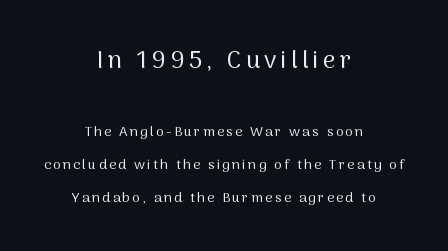
The image shows 25 px text type, upright; set centered, loose line spacing (2.35x), not underlined; the first (top) block is 1.79x larger.
